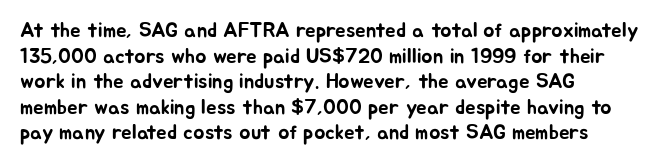
Line beginnings align vertically; line endings do not. Posture: vertical. A typesetter would call this zero additional tracking. The baseline area is clear.
